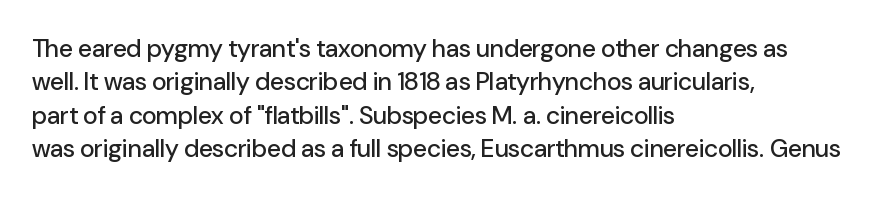
The image shows 25 px text type, upright; set left-aligned, normal line spacing (1.34x), normal letter spacing, not underlined.
